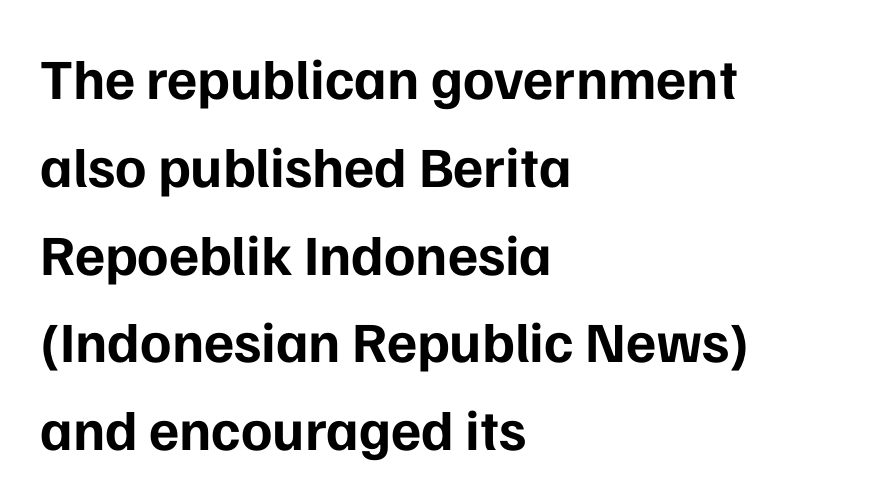
Q: Is the text bold? A: Yes.
Q: Is the text italic (slanted)? A: No, it is upright.
Q: Is the typeface a serif or a sans-serif typeface? A: Sans-serif.
Q: Is the text underlined? A: No.
Q: How is the paragraph aligned? A: Left-aligned.
Q: Is the spacing between letters normal or unusually wide? A: Normal.
Q: Is the spacing between lines tight, normal or loose? A: Normal.
Q: Width (condensed, normal, or wide)? A: Normal.
Q: Stroke contrast? A: Low.
Q: x-height? A: Medium.
Q: Monospaced? A: No.
